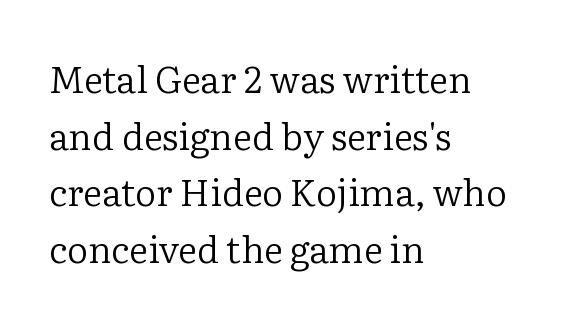
Q: Is the text bold? A: No.
Q: Is the text italic (slanted)? A: No, it is upright.
Q: Is the typeface a serif or a sans-serif typeface? A: Serif.
Q: Is the text underlined? A: No.
Q: How is the paragraph aligned? A: Left-aligned.
Q: Is the spacing between letters normal or unusually wide? A: Normal.
Q: Is the spacing between lines tight, normal or loose? A: Normal.
Q: Width (condensed, normal, or wide)? A: Normal.
Q: Stroke contrast? A: Low.
Q: x-height? A: Medium.
Q: Monospaced? A: No.
